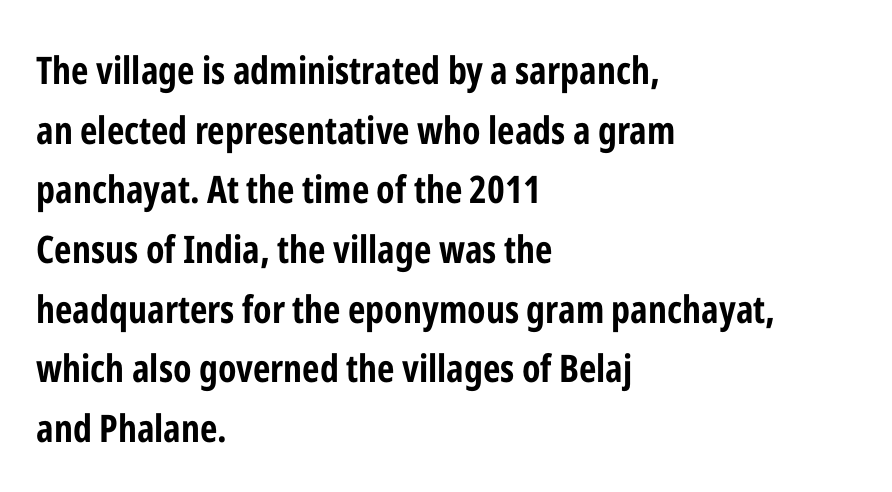
The image shows 38 px bold, condensed sans-serif type, upright; set left-aligned, normal line spacing (1.57x), normal letter spacing, not underlined; low stroke contrast and a medium x-height.
